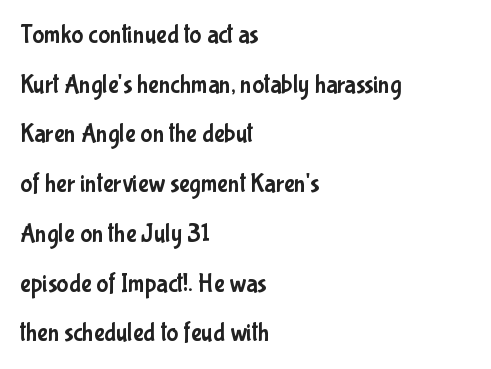
Q: Is the text italic (slanted)? A: No, it is upright.
Q: Is the text underlined? A: No.
Q: How is the paragraph aligned? A: Left-aligned.
Q: Is the spacing between letters normal or unusually wide? A: Normal.
Q: Is the spacing between lines tight, normal or loose? A: Loose.
